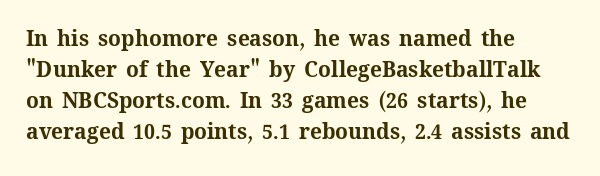
{"italic": "no", "bold": "yes", "underline": "no", "align": "left", "line_spacing": "normal", "line_spacing_ratio": 1.47, "letter_spacing": "normal", "letter_spacing_em": 0.0, "glyph_px": 21}
